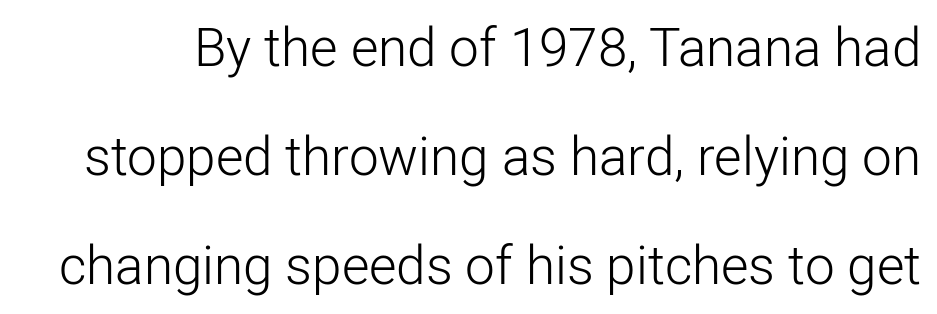
Q: Is the text bold? A: No.
Q: Is the text italic (slanted)? A: No, it is upright.
Q: Is the typeface a serif or a sans-serif typeface? A: Sans-serif.
Q: Is the text underlined? A: No.
Q: Is the spacing between letters normal or unusually wide? A: Normal.
Q: Is the spacing between lines tight, normal or loose? A: Loose.
Q: Width (condensed, normal, or wide)? A: Normal.
Q: Stroke contrast? A: Low.
Q: x-height? A: Medium.
Q: Monospaced? A: No.
